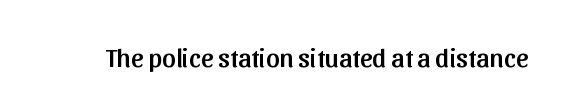
{"italic": "no", "underline": "no", "letter_spacing": "normal", "letter_spacing_em": 0.0, "glyph_px": 27}
